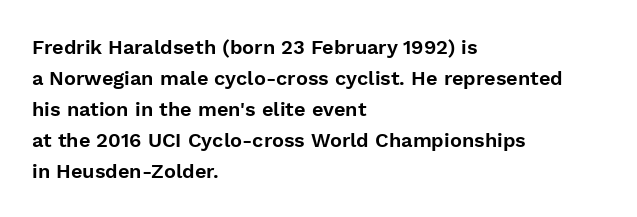
Layout note: lines flush left. Designer's note — italics off, roman on. The baseline area is clear. Reading down the column, the eye jumps a familiar distance to each next line. Default kerning and tracking; the words read as compact shapes.
